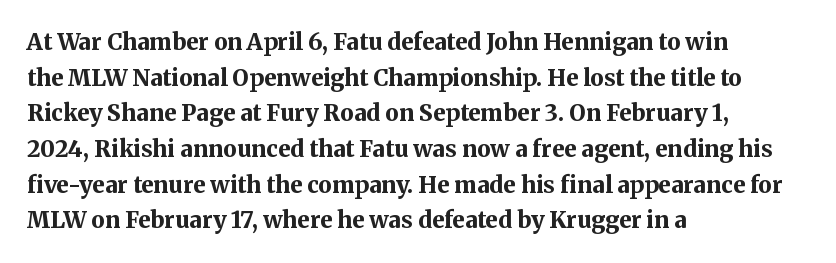
Is the block centered? No — it sits flush against the left margin. A full-strength bold gives these letters their thick strokes. The zone under the glyphs is completely vacant. This sample uses an upright cut, with every glyph sitting square on the baseline. The passage shown has conventional tracking throughout. The line-height multiplier appears to be the usual default.
